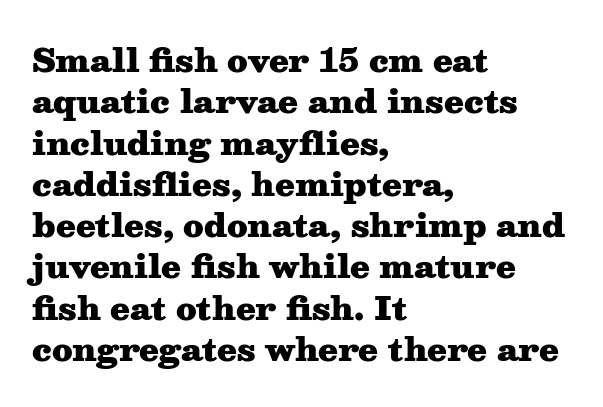
The image shows 32 px heavy, wide serif type, upright; set left-aligned, normal line spacing (1.29x), normal letter spacing, not underlined; medium stroke contrast and a medium x-height.
